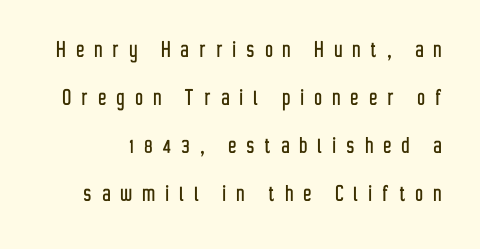
Q: Is the text italic (slanted)? A: No, it is upright.
Q: Is the text underlined? A: No.
Q: Is the spacing between letters normal or unusually wide? A: Unusually wide.
